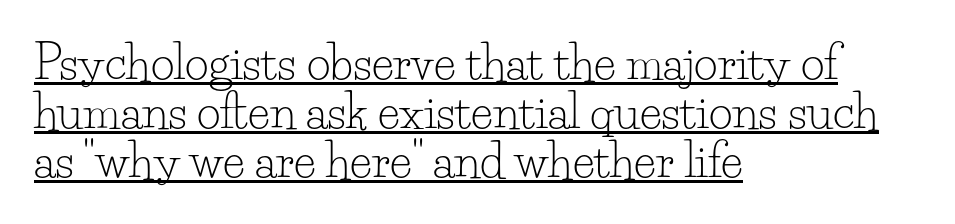
The vertical gap from one line to the next is small. The passage shown is typed in a proportional face where columns would drift. You can tell from the footed stems that serif type was used. The lines are quadded left. The typesetter has applied underlining to the passage shown. Unlike italic type, these characters show no tilt at all.
